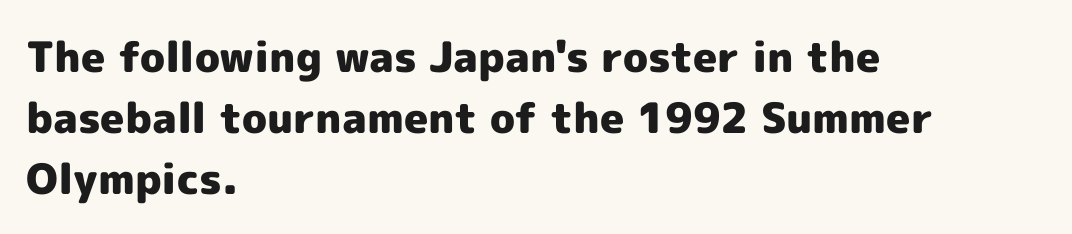
{"serif": "no", "italic": "no", "bold": "yes", "weight": "heavy", "width": "normal", "x_height": "medium", "monospaced": "no", "underline": "no", "align": "left", "line_spacing": "normal", "line_spacing_ratio": 1.45, "letter_spacing": "normal", "letter_spacing_em": 0.0, "glyph_px": 42}
